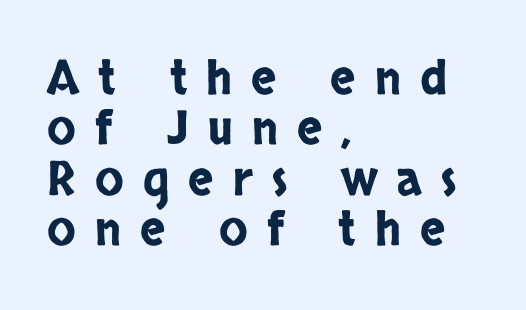
Teacher's note: observe the even left margin — that is flush-left alignment. Each letter keeps its own natural width here, so spacing adapts to shape. Type style note: lacks serifs. The gap between lines stays unmarked. Honestly, the rows look squashed on top of each other.
